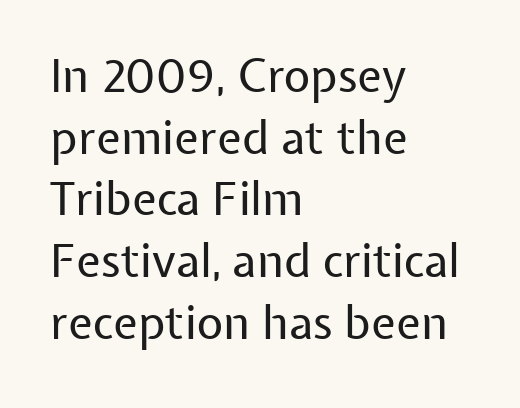
{"serif": "no", "italic": "no", "bold": "no", "weight": "regular", "width": "normal", "stroke_contrast": "low", "x_height": "medium", "monospaced": "no", "underline": "no", "align": "left", "line_spacing": "normal", "line_spacing_ratio": 1.34, "letter_spacing": "normal", "letter_spacing_em": 0.0, "glyph_px": 46}
